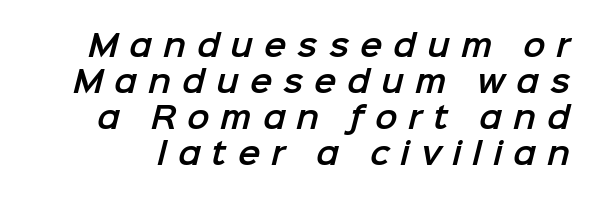
Q: Is the typeface a serif or a sans-serif typeface? A: Sans-serif.
Q: Is the text underlined? A: No.
Q: Is the spacing between letters normal or unusually wide? A: Unusually wide.
Q: Width (condensed, normal, or wide)? A: Normal.
Q: Stroke contrast? A: Low.
Q: x-height? A: Medium.
Q: Monospaced? A: No.
